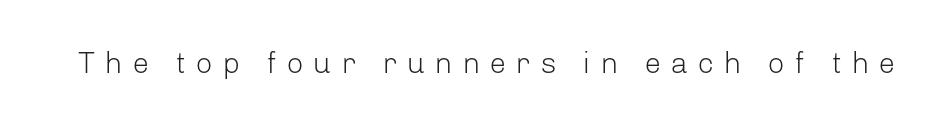
The image shows 30 px light sans-serif type, upright; set unusually wide letter spacing (+0.32 em), not underlined; low stroke contrast and a medium x-height.
